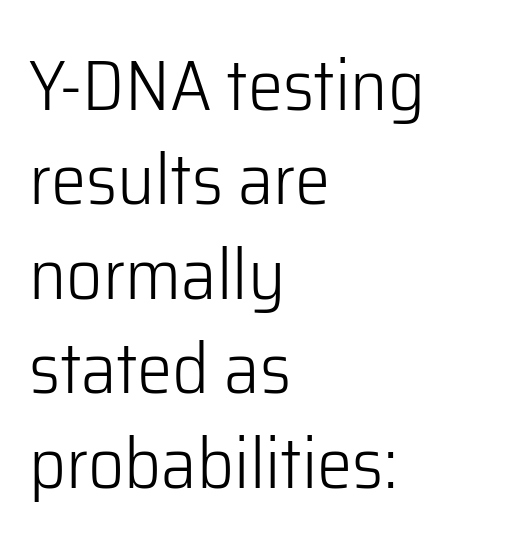
Typeset ragged right — the left edge is the straight one. Reading down the column, the eye jumps a familiar distance to each next line. Clear beneath every line of the passage. What stands out about the letter spacing? Nothing — it is the standard amount. The strokes are not fattened; the text isn't bold. You can tell from the bare stems that sans-serif type was used.
